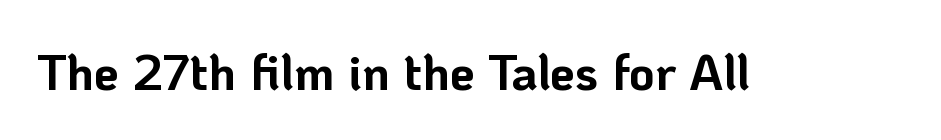
{"serif": "no", "italic": "no", "bold": "yes", "weight": "bold", "width": "normal", "stroke_contrast": "low", "x_height": "medium", "monospaced": "no", "underline": "no", "letter_spacing": "normal", "letter_spacing_em": 0.0, "glyph_px": 50}
